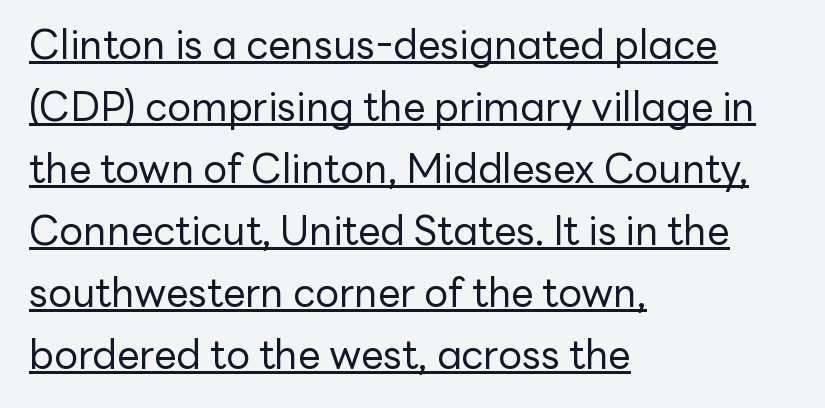
Q: Is the text bold? A: No.
Q: Is the text italic (slanted)? A: No, it is upright.
Q: Is the typeface a serif or a sans-serif typeface? A: Sans-serif.
Q: Is the text underlined? A: Yes.
Q: How is the paragraph aligned? A: Left-aligned.
Q: Is the spacing between letters normal or unusually wide? A: Normal.
Q: Is the spacing between lines tight, normal or loose? A: Normal.
Q: Width (condensed, normal, or wide)? A: Normal.
Q: Stroke contrast? A: Low.
Q: x-height? A: Medium.
Q: Monospaced? A: No.
